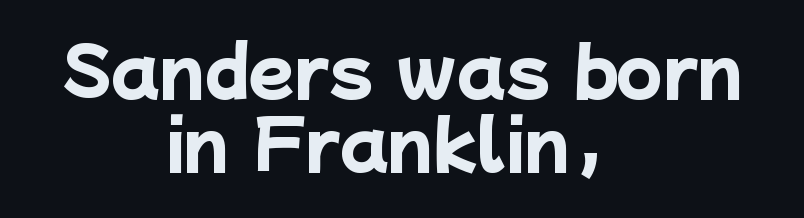
Q: Is the text bold? A: Yes.
Q: Is the typeface a serif or a sans-serif typeface? A: Sans-serif.
Q: Is the text underlined? A: No.
Q: How is the paragraph aligned? A: Centered.
Q: Is the spacing between letters normal or unusually wide? A: Normal.
Q: Is the spacing between lines tight, normal or loose? A: Tight.
Q: Width (condensed, normal, or wide)? A: Normal.
Q: Stroke contrast? A: Low.
Q: x-height? A: Medium.
Q: Monospaced? A: No.
